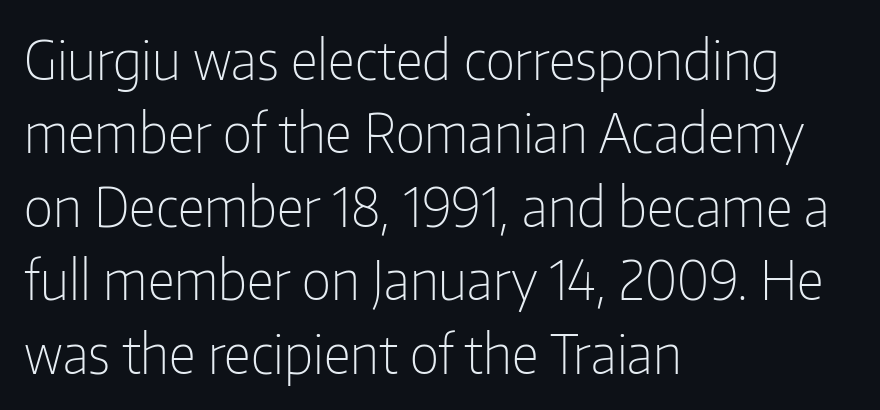
{"serif": "no", "italic": "no", "bold": "no", "weight": "light", "width": "condensed", "stroke_contrast": "low", "x_height": "medium", "monospaced": "no", "underline": "no", "align": "left", "line_spacing": "normal", "line_spacing_ratio": 1.36, "letter_spacing": "normal", "letter_spacing_em": 0.0, "glyph_px": 54}
